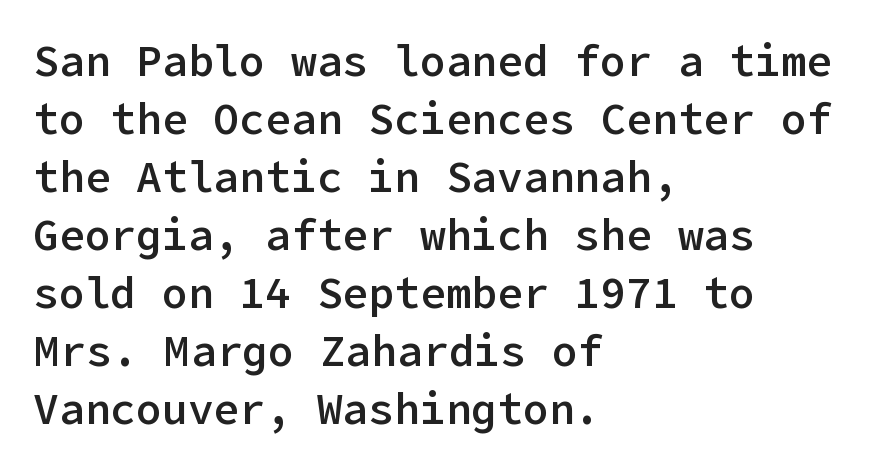
{"serif": "no", "italic": "no", "bold": "semi", "weight": "semibold", "width": "normal", "stroke_contrast": "low", "x_height": "medium", "underline": "no", "align": "left", "line_spacing": "normal", "line_spacing_ratio": 1.35, "letter_spacing": "normal", "letter_spacing_em": 0.0, "glyph_px": 43}
